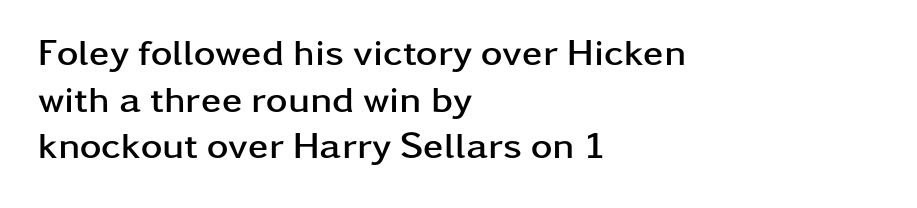
{"serif": "no", "italic": "no", "bold": "yes", "weight": "semibold", "width": "wide", "stroke_contrast": "low", "x_height": "medium", "monospaced": "no", "underline": "no", "align": "left", "line_spacing": "normal", "line_spacing_ratio": 1.26, "letter_spacing": "normal", "letter_spacing_em": 0.0, "glyph_px": 37}
